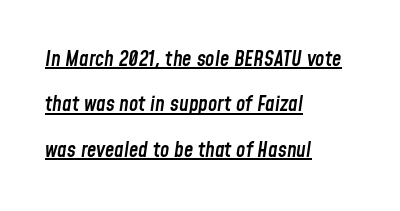
The image shows 21 px text type, italic (leaning right); set left-aligned, loose line spacing (2.16x), normal letter spacing, underlined.
